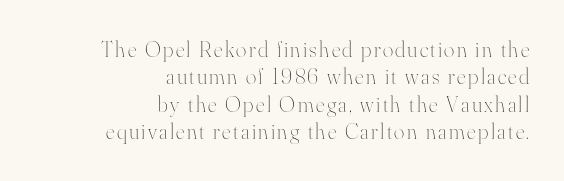
Q: Is the text bold? A: No.
Q: Is the text italic (slanted)? A: No, it is upright.
Q: Is the text underlined? A: No.
Q: How is the paragraph aligned? A: Right-aligned.
Q: Is the spacing between lines tight, normal or loose? A: Normal.
